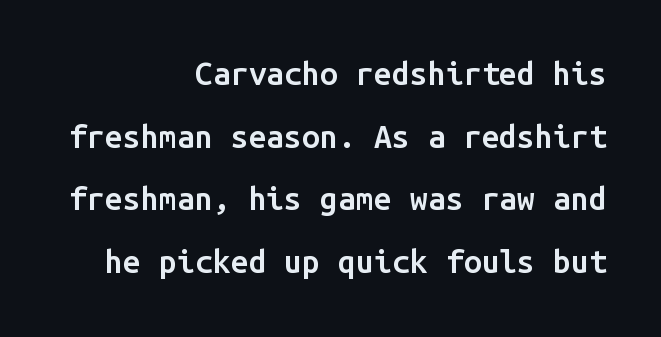
The image shows 32 px semibold sans-serif type, upright, monospaced; set right-aligned, loose line spacing (1.96x), normal letter spacing, not underlined; low stroke contrast and a medium x-height.
